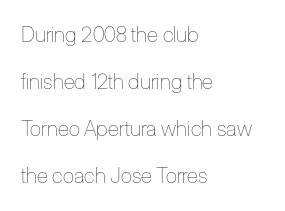
{"italic": "no", "bold": "no", "underline": "no", "align": "left", "line_spacing": "loose", "line_spacing_ratio": 2.24, "letter_spacing": "normal", "letter_spacing_em": 0.0, "glyph_px": 21}
